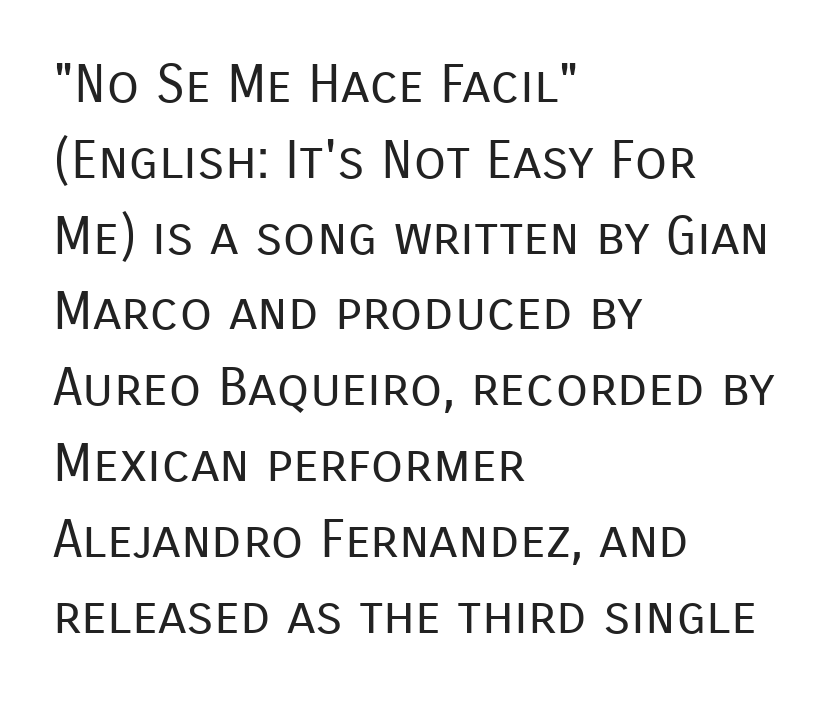
The image shows 53 px regular-weight sans-serif type, upright; set left-aligned, normal line spacing (1.43x), normal letter spacing, not underlined; low stroke contrast and a medium x-height.
